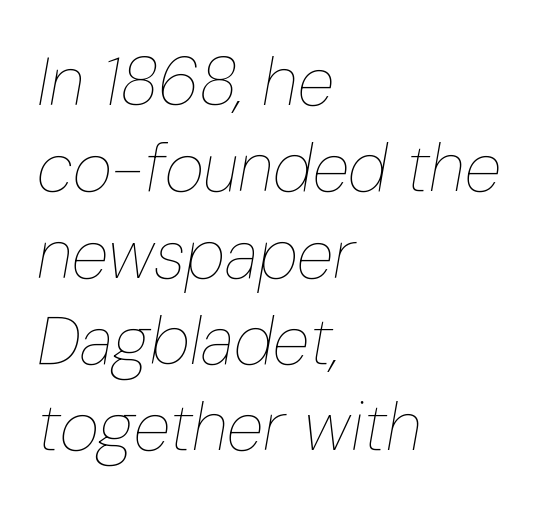
Looking at the ascenders, they clearly lean. Evenly set lines give the paragraph a standard silhouette. The font sits on the lighter half of the weight spectrum, regular included. Look at the tracking — it's just the regular setting, nothing added. The compositor pushed each line to the left boundary. Anything drawn beneath the words? Only blank space.
